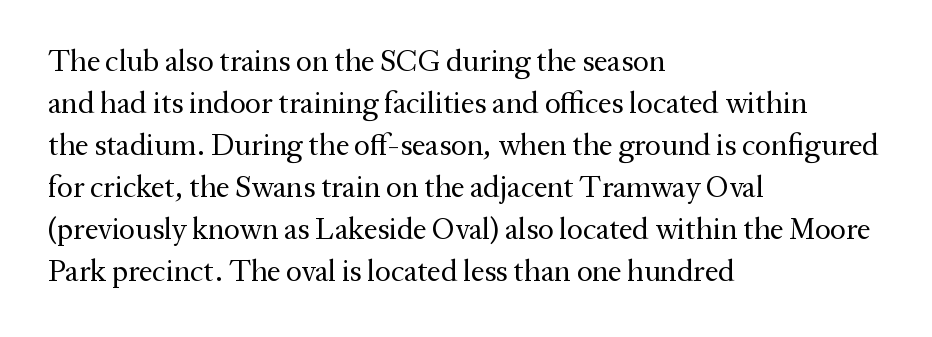
{"serif": "yes", "italic": "no", "bold": "no", "weight": "regular", "width": "normal", "stroke_contrast": "medium", "x_height": "medium", "monospaced": "no", "underline": "no", "align": "left", "line_spacing": "normal", "line_spacing_ratio": 1.4, "letter_spacing": "normal", "letter_spacing_em": 0.0, "glyph_px": 30}
